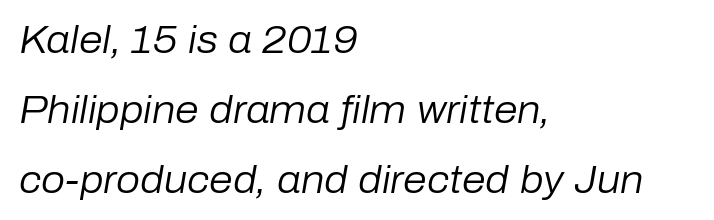
Style check: oblique. The rendering anchors every line to the left-hand side. The typesetting does not lean heavy: it is not bold. The face used here is proportionally spaced, like ordinary book or web type.
